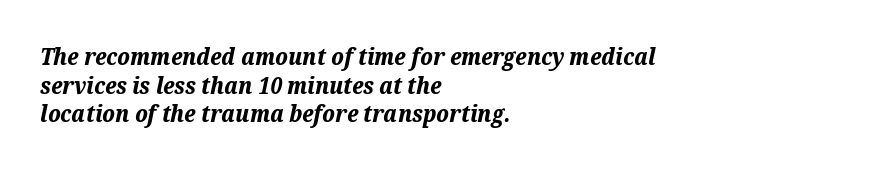
Q: Is the text bold? A: Yes.
Q: Is the text italic (slanted)? A: Yes, it leans right by about 12 degrees.
Q: Is the text underlined? A: No.
Q: How is the paragraph aligned? A: Left-aligned.
Q: Is the spacing between letters normal or unusually wide? A: Normal.
